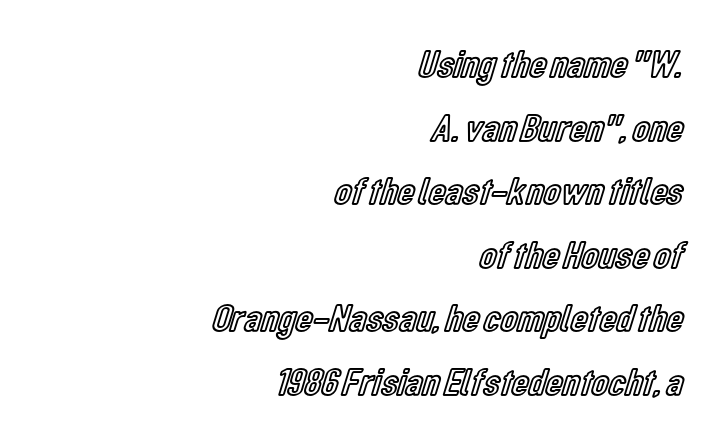
Q: Is the text italic (slanted)? A: Yes.
Q: Is the text underlined? A: No.
Q: How is the paragraph aligned? A: Right-aligned.
Q: Is the spacing between letters normal or unusually wide? A: Normal.
Q: Is the spacing between lines tight, normal or loose? A: Normal.
Q: Width (condensed, normal, or wide)? A: Condensed.
Q: x-height? A: Medium.
Q: Monospaced? A: No.
